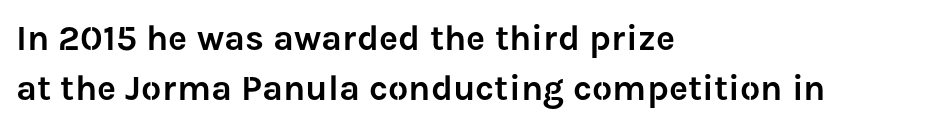
Rule under the text: the space is simply empty. Nope, not italic — everything's standing straight. Varying glyph widths throughout — classic text-font behaviour. Line beginnings align vertically; line endings do not.
